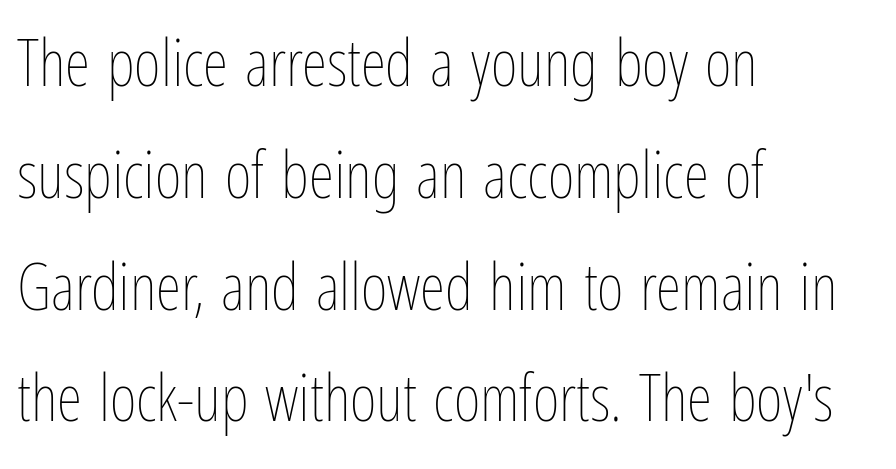
Q: Is the text bold? A: No.
Q: Is the text italic (slanted)? A: No, it is upright.
Q: Is the text underlined? A: No.
Q: How is the paragraph aligned? A: Left-aligned.
Q: Is the spacing between letters normal or unusually wide? A: Normal.
Q: Width (condensed, normal, or wide)? A: Condensed.
Q: Stroke contrast? A: Low.
Q: x-height? A: Medium.
Q: Monospaced? A: No.
